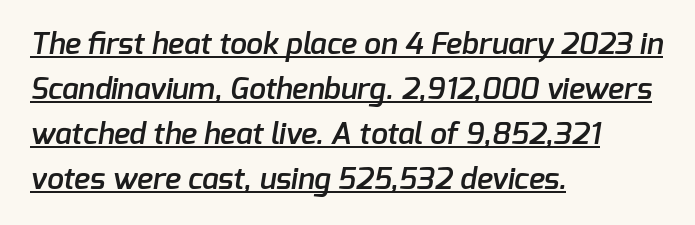
This rendering employs a face without finishing strokes, i.e., a sans-serif. The face used here is rendered with its standard letterfit. The passage shown stacks its lines at a standard gap. Stroke thickness is moderately raised; the sample reads as semibold. A continuous stroke trails under the words, as in a hyperlink.
